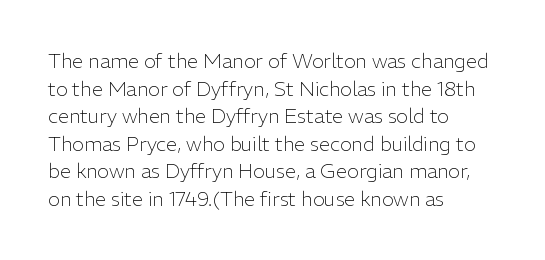
The image shows 20 px text type, upright; set left-aligned, normal line spacing (1.38x), normal letter spacing, not underlined.
